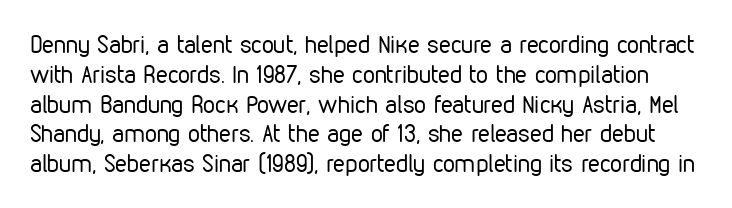
No letter is thick-stroked: the sample isn't bold. Honestly, the letter spacing is just normal — you wouldn't notice it. Each row of text sits above clean, open space. Posture: straight, roman, zero tilt.
